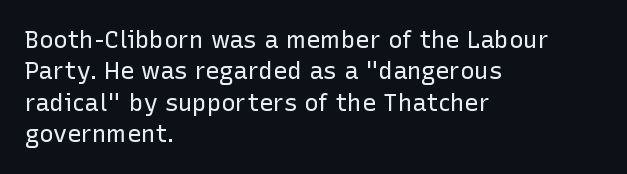
Q: Is the text bold? A: No.
Q: Is the text italic (slanted)? A: No, it is upright.
Q: Is the text underlined? A: No.
Q: How is the paragraph aligned? A: Left-aligned.
Q: Is the spacing between letters normal or unusually wide? A: Normal.
Q: Is the spacing between lines tight, normal or loose? A: Normal.
